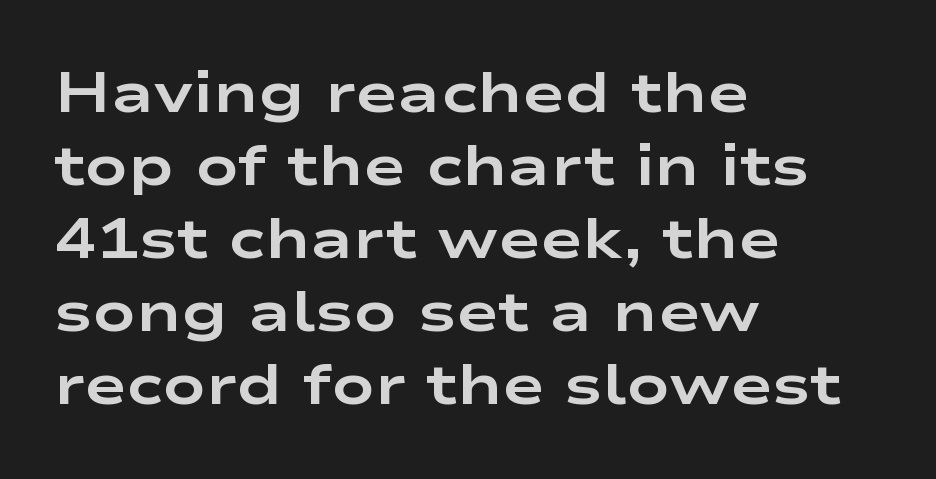
Q: Is the text bold? A: Yes.
Q: Is the text italic (slanted)? A: No, it is upright.
Q: Is the typeface a serif or a sans-serif typeface? A: Sans-serif.
Q: Is the text underlined? A: No.
Q: How is the paragraph aligned? A: Left-aligned.
Q: Is the spacing between letters normal or unusually wide? A: Normal.
Q: Is the spacing between lines tight, normal or loose? A: Normal.
Q: Width (condensed, normal, or wide)? A: Wide.
Q: Stroke contrast? A: Low.
Q: x-height? A: Medium.
Q: Monospaced? A: No.
